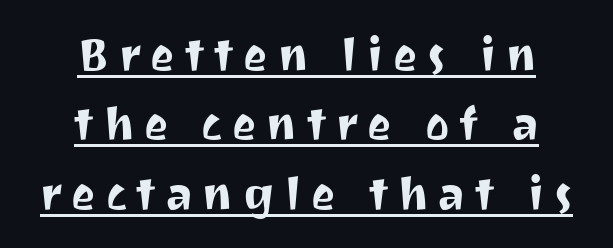
{"serif": "no", "italic": "no", "width": "normal", "stroke_contrast": "medium", "x_height": "medium", "monospaced": "no", "underline": "yes", "align": "center", "line_spacing": "normal", "line_spacing_ratio": 1.51, "letter_spacing": "wide", "letter_spacing_em": 0.21, "glyph_px": 46}
